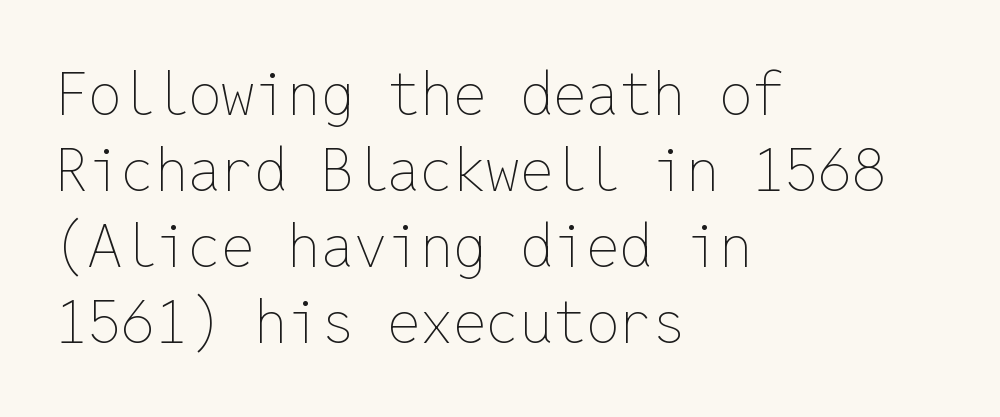
The image shows 59 px thin type, upright, monospaced; set left-aligned, normal line spacing (1.29x), normal letter spacing, not underlined; low stroke contrast and a medium x-height.
